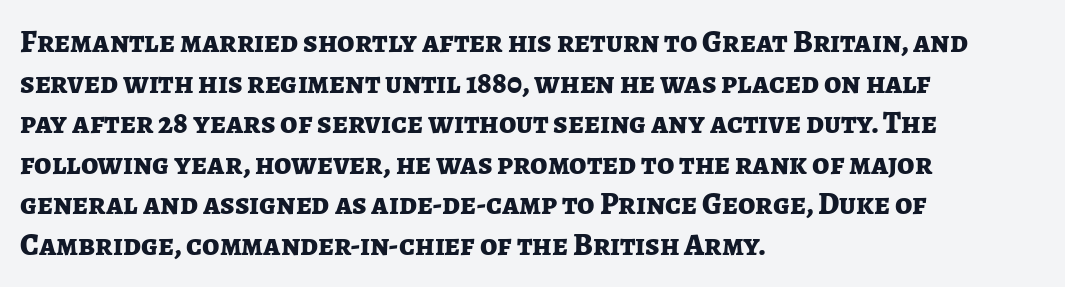
{"serif": "no", "italic": "no", "bold": "yes", "weight": "bold", "width": "normal", "stroke_contrast": "low", "x_height": "medium", "monospaced": "no", "underline": "no", "align": "left", "line_spacing": "normal", "line_spacing_ratio": 1.31, "letter_spacing": "normal", "letter_spacing_em": 0.0, "glyph_px": 31}
